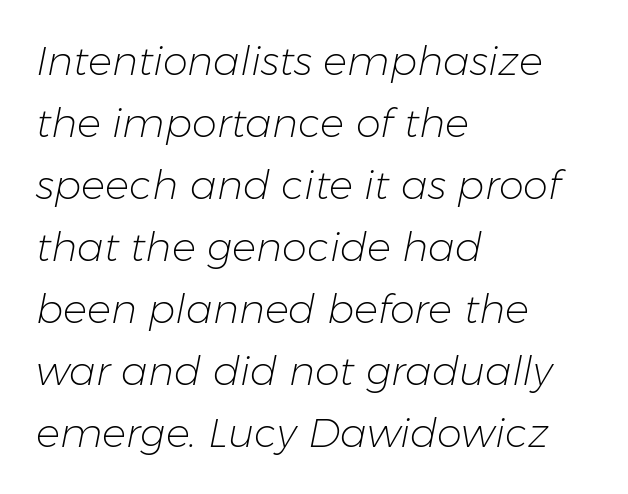
Q: Is the text bold? A: No.
Q: Is the text italic (slanted)? A: Yes, it leans right by about 11 degrees.
Q: Is the text underlined? A: No.
Q: How is the paragraph aligned? A: Left-aligned.
Q: Is the spacing between letters normal or unusually wide? A: Normal.
Q: Is the spacing between lines tight, normal or loose? A: Normal.
Q: Width (condensed, normal, or wide)? A: Normal.
Q: Stroke contrast? A: Low.
Q: x-height? A: Medium.
Q: Monospaced? A: No.
